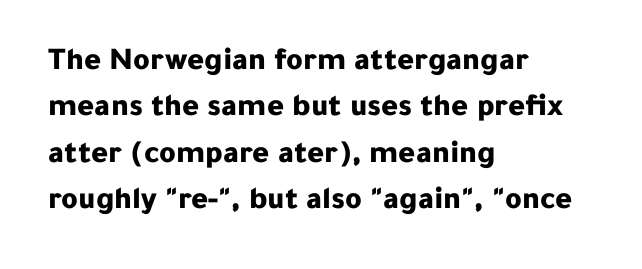
Quick note: not italic, upright. Leftover space on each line is placed entirely after the last word. Proportional: the letters do not fall into vertical columns. Unlike a traditional serif, this face leaves its strokes unadorned.
